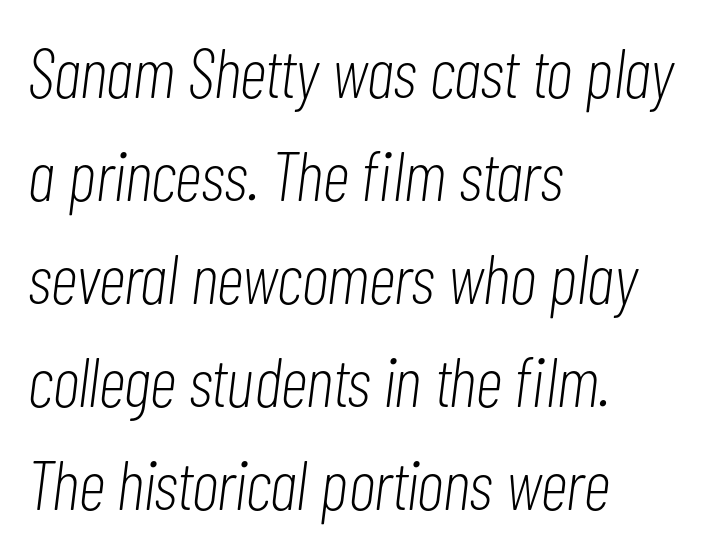
{"italic": "yes", "lean": "right", "slant_degrees": 7, "bold": "no", "weight": "light", "width": "condensed", "stroke_contrast": "low", "x_height": "medium", "monospaced": "no", "underline": "no", "align": "left", "line_spacing": "normal", "line_spacing_ratio": 1.47, "letter_spacing": "normal", "letter_spacing_em": 0.0, "glyph_px": 70}
